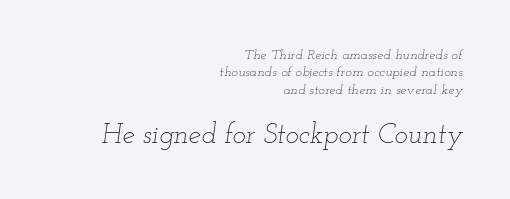
The compositor pushed each line to the right boundary. Slant detected: the letters are inclined. The font is comparable to plain body text, perhaps lighter. Proportional: the letters do not fall into vertical columns. Look at the tracking — it's just the regular setting, nothing added.
